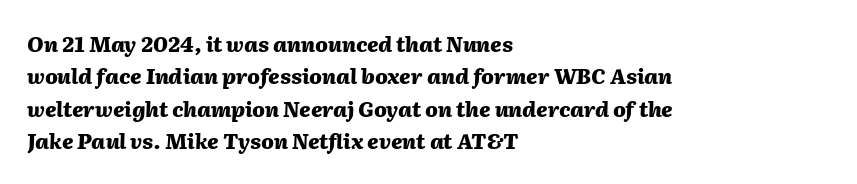
Q: Is the text bold? A: Yes.
Q: Is the text italic (slanted)? A: Yes, it leans right by about 2 degrees.
Q: Is the text underlined? A: No.
Q: How is the paragraph aligned? A: Left-aligned.
Q: Is the spacing between letters normal or unusually wide? A: Normal.
Q: Is the spacing between lines tight, normal or loose? A: Normal.
